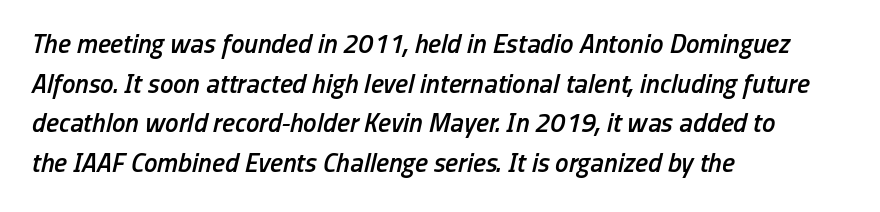
Q: Is the text bold? A: Semi-bold.
Q: Is the text italic (slanted)? A: Yes, it leans right by about 13 degrees.
Q: Is the text underlined? A: No.
Q: How is the paragraph aligned? A: Left-aligned.
Q: Is the spacing between letters normal or unusually wide? A: Normal.
Q: Is the spacing between lines tight, normal or loose? A: Normal.
